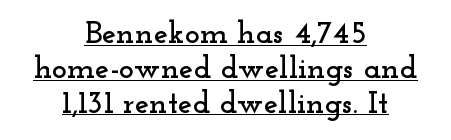
{"serif": "yes", "italic": "no", "width": "wide", "stroke_contrast": "low", "x_height": "small", "monospaced": "no", "underline": "yes", "align": "center", "line_spacing": "tight", "line_spacing_ratio": 1.09, "letter_spacing": "normal", "letter_spacing_em": 0.0, "glyph_px": 32}
